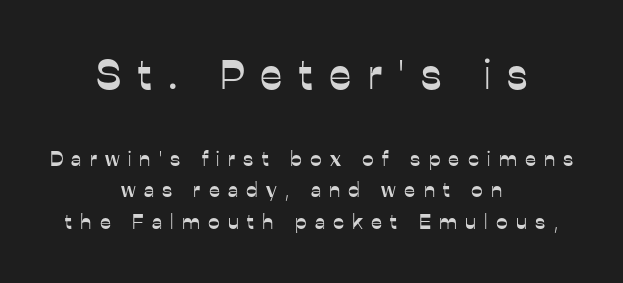
Q: Is the text italic (slanted)? A: No, it is upright.
Q: Is the typeface a serif or a sans-serif typeface? A: Sans-serif.
Q: Is the text underlined? A: No.
Q: How is the paragraph aligned? A: Centered.
Q: Is the spacing between letters normal or unusually wide? A: Unusually wide.
Q: Is the spacing between lines tight, normal or loose? A: Normal.
Q: Which block of text is set in a larger size, the first (top) or the second (bottom)? A: The first (top) one.
Q: Width (condensed, normal, or wide)? A: Normal.
Q: Stroke contrast? A: Low.
Q: x-height? A: Medium.
Q: Monospaced? A: No.
